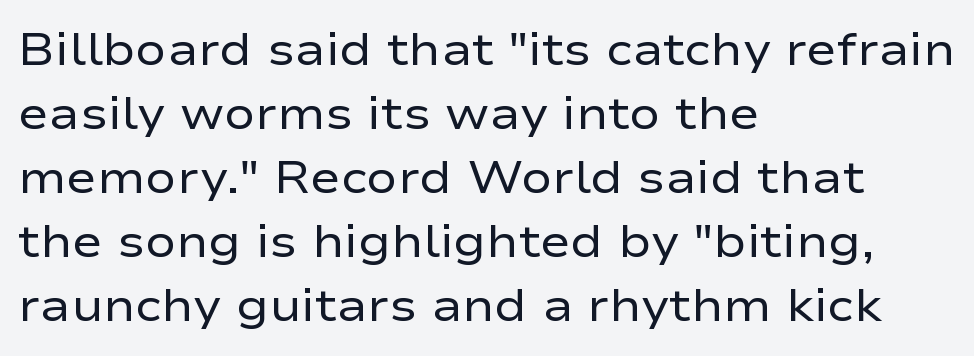
{"serif": "no", "italic": "no", "bold": "no", "weight": "regular", "width": "wide", "stroke_contrast": "low", "x_height": "medium", "monospaced": "no", "underline": "no", "align": "left", "line_spacing": "normal", "line_spacing_ratio": 1.39, "letter_spacing": "normal", "letter_spacing_em": 0.0, "glyph_px": 46}
